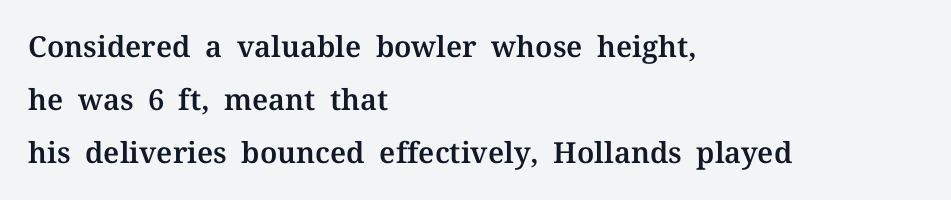
Posture: vertical. This sample is left-justified, so line endings fall wherever the words run out. Between one letter and the next there's only the usual sliver of space. This sample has the flowing, uneven cadence of proportional lettering.
